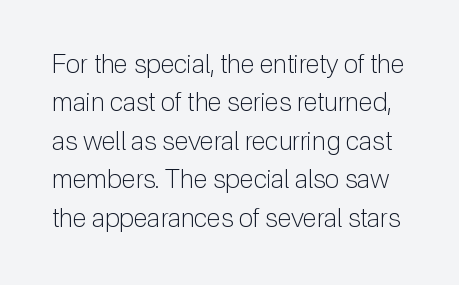
Q: Is the text bold? A: No.
Q: Is the text italic (slanted)? A: No, it is upright.
Q: Is the text underlined? A: No.
Q: Is the spacing between letters normal or unusually wide? A: Normal.
Q: Is the spacing between lines tight, normal or loose? A: Normal.
